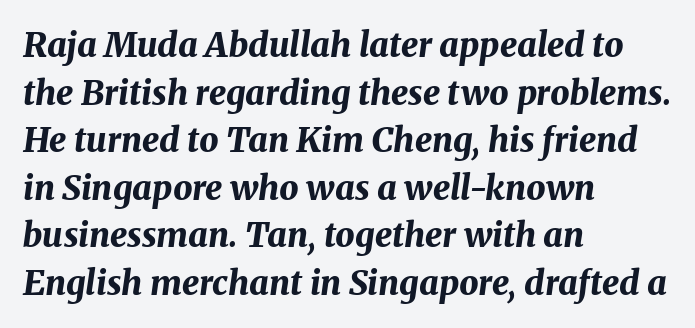
The image shows 34 px bold type, italic (leaning right); set left-aligned, normal line spacing (1.4x), normal letter spacing, not underlined; medium stroke contrast and a medium x-height.
